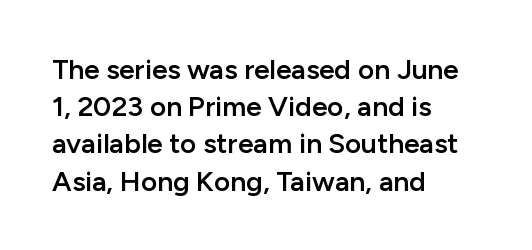
{"serif": "no", "italic": "no", "bold": "semi", "weight": "semibold", "width": "normal", "stroke_contrast": "low", "x_height": "medium", "monospaced": "no", "underline": "no", "align": "left", "line_spacing": "normal", "line_spacing_ratio": 1.33, "letter_spacing": "normal", "letter_spacing_em": 0.0, "glyph_px": 28}
